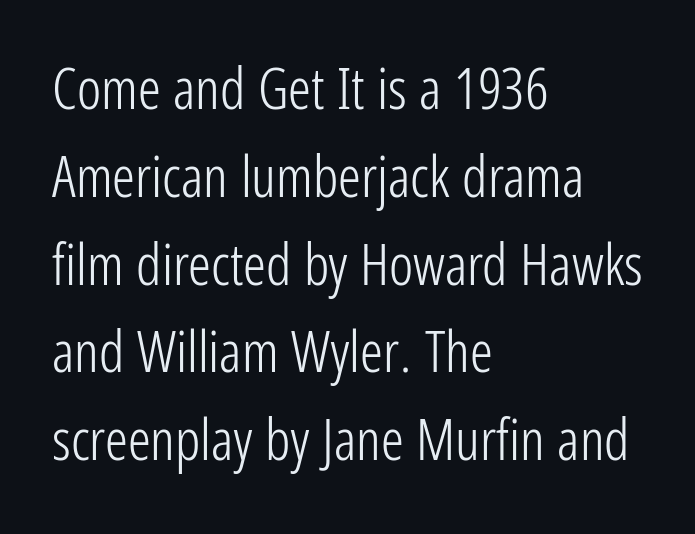
Q: Is the text bold? A: No.
Q: Is the text italic (slanted)? A: No, it is upright.
Q: Is the typeface a serif or a sans-serif typeface? A: Sans-serif.
Q: Is the text underlined? A: No.
Q: How is the paragraph aligned? A: Left-aligned.
Q: Is the spacing between letters normal or unusually wide? A: Normal.
Q: Is the spacing between lines tight, normal or loose? A: Normal.
Q: Width (condensed, normal, or wide)? A: Condensed.
Q: Stroke contrast? A: Low.
Q: x-height? A: Medium.
Q: Monospaced? A: No.
